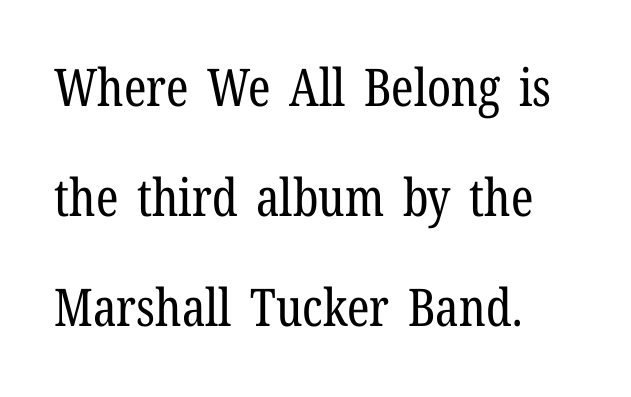
The image shows 52 px regular-weight, condensed serif type, upright; set left-aligned, loose line spacing (2.12x), normal letter spacing, not underlined; low stroke contrast and a medium x-height.
